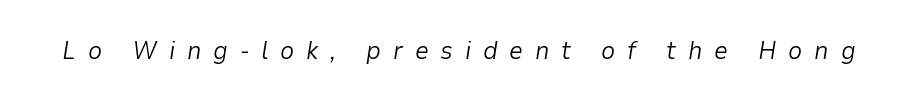
The image shows 25 px text type, italic (leaning right); set unusually wide letter spacing (+0.47 em), not underlined.
